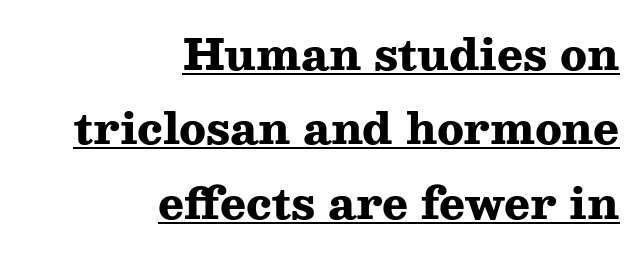
The words here are underlined. Nope, not italic — everything's standing straight. Layout note: lines flush right. Font category for this specimen: serif. The tracking reads as untouched default to a designer's eye. The font is running at its bold setting.
